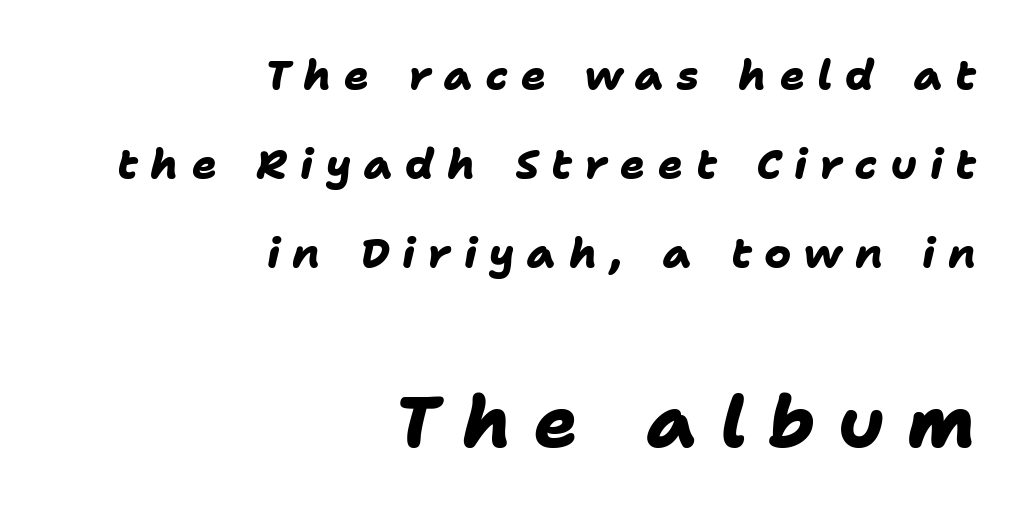
{"serif": "no", "bold": "yes", "weight": "heavy", "width": "normal", "stroke_contrast": "low", "x_height": "medium", "monospaced": "no", "underline": "no", "align": "right", "line_spacing": "loose", "line_spacing_ratio": 2.17, "letter_spacing": "wide", "letter_spacing_em": 0.31, "larger_block": "second", "size_ratio": 1.76, "glyph_px": 72}
